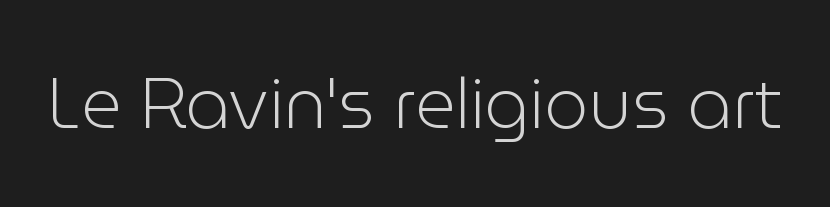
The image shows 70 px light sans-serif type, upright; set normal letter spacing, not underlined; low stroke contrast and a medium x-height.
